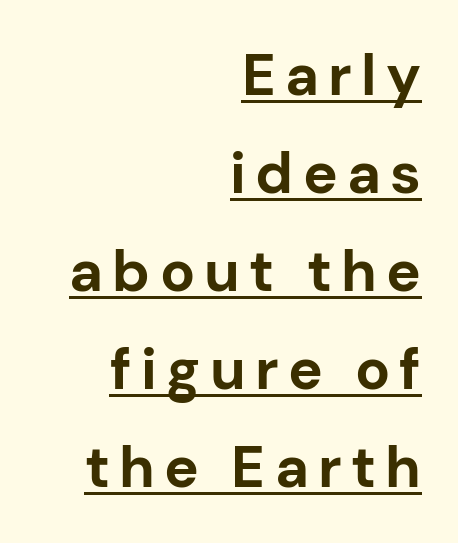
{"serif": "no", "italic": "no", "bold": "yes", "weight": "bold", "width": "normal", "stroke_contrast": "low", "x_height": "medium", "monospaced": "no", "underline": "yes", "align": "right", "line_spacing": "normal", "line_spacing_ratio": 1.69, "glyph_px": 58}
